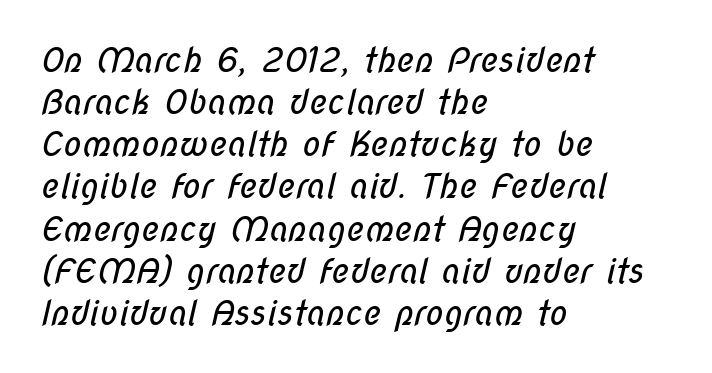
The image shows 34 px regular-weight, condensed sans-serif type; set left-aligned, line spacing 1.24x, normal letter spacing, not underlined; low stroke contrast and a medium x-height.
